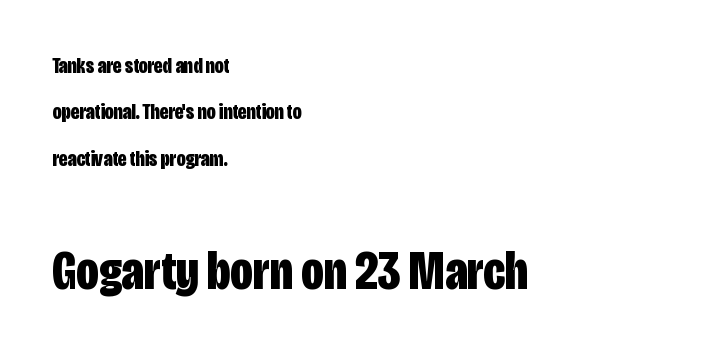
Q: Is the text bold? A: Yes.
Q: Is the text italic (slanted)? A: No, it is upright.
Q: Is the typeface a serif or a sans-serif typeface? A: Sans-serif.
Q: Is the text underlined? A: No.
Q: How is the paragraph aligned? A: Left-aligned.
Q: Is the spacing between letters normal or unusually wide? A: Normal.
Q: Is the spacing between lines tight, normal or loose? A: Loose.
Q: Which block of text is set in a larger size, the first (top) or the second (bottom)? A: The second (bottom) one.
Q: Width (condensed, normal, or wide)? A: Condensed.
Q: Stroke contrast? A: Low.
Q: x-height? A: Large.
Q: Monospaced? A: No.
